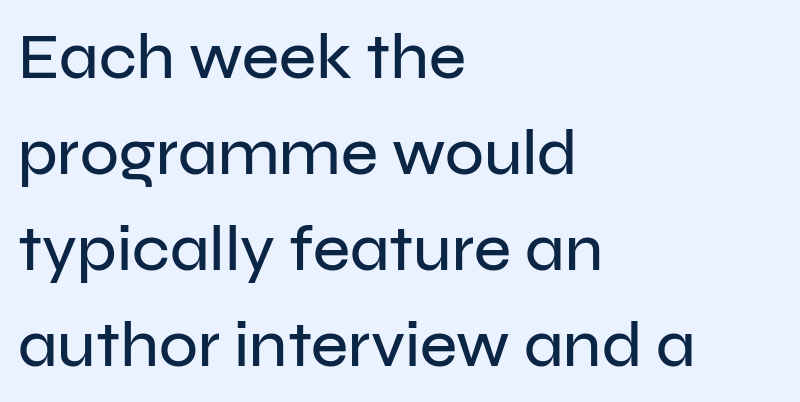
Q: Is the text italic (slanted)? A: No, it is upright.
Q: Is the typeface a serif or a sans-serif typeface? A: Sans-serif.
Q: Is the text underlined? A: No.
Q: How is the paragraph aligned? A: Left-aligned.
Q: Is the spacing between letters normal or unusually wide? A: Normal.
Q: Is the spacing between lines tight, normal or loose? A: Normal.
Q: Width (condensed, normal, or wide)? A: Normal.
Q: Stroke contrast? A: Low.
Q: x-height? A: Medium.
Q: Monospaced? A: No.
